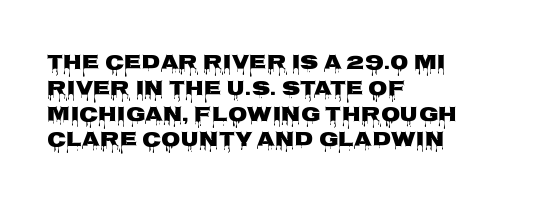
Q: Is the text italic (slanted)? A: No, it is upright.
Q: Is the text underlined? A: No.
Q: How is the paragraph aligned? A: Left-aligned.
Q: Is the spacing between letters normal or unusually wide? A: Normal.
Q: Is the spacing between lines tight, normal or loose? A: Normal.
